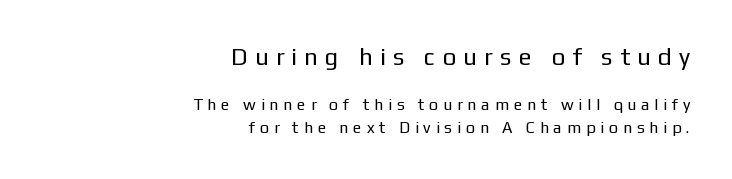
Line spacing here is normal. Counters stay open thanks to moderate or lighter strokes. You get the large type first, then a drop to smaller type. Every row of glyphs terminates at an identical x-position on the right. Quick note: not italic, upright. Descenders are the only things crossing below the line.
